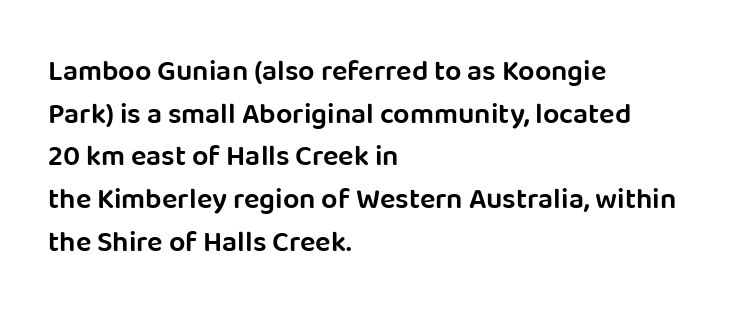
{"serif": "no", "italic": "no", "bold": "semi", "weight": "semibold", "width": "normal", "stroke_contrast": "low", "x_height": "large", "monospaced": "no", "underline": "no", "align": "left", "line_spacing": "normal", "line_spacing_ratio": 1.47, "letter_spacing": "normal", "letter_spacing_em": 0.0, "glyph_px": 29}
